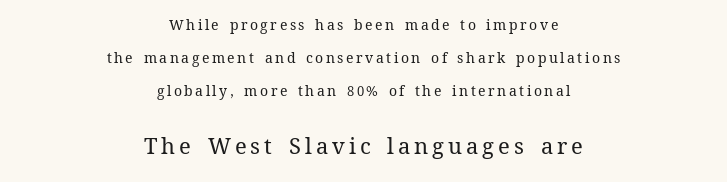
The image shows 22 px text type, upright; set centered, loose line spacing (2.34x), not underlined; the second (bottom) block is 1.57x larger.
